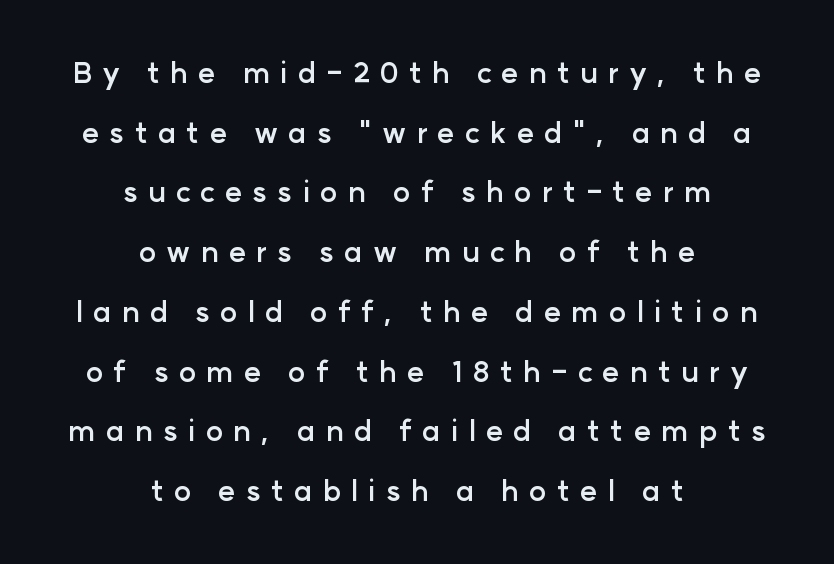
Character widths vary here, with narrow letters taking less room than wide ones. Layout note: lines centered. The horizontal fit of the characters is loose and conspicuously gappy. These lines were composed using upright roman letters.
